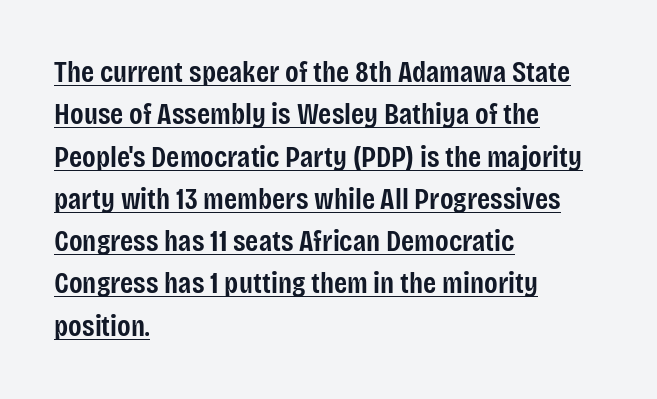
The image shows 30 px semibold, condensed sans-serif type, upright; set left-aligned, normal line spacing (1.41x), normal letter spacing, underlined; low stroke contrast and a large x-height.
